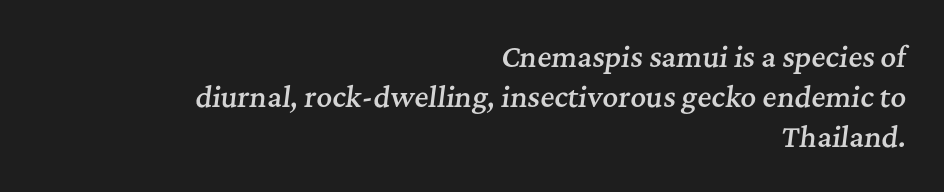
The whole block is typeset with a tilt. The line texture is even and compact thanks to regular tracking. The compositor pushed each line to the right boundary. The passage shown is not underscored anywhere. A fair bit of extra ink — the face is semibold, not bold. This block has exactly the height ordinary leading produces.
